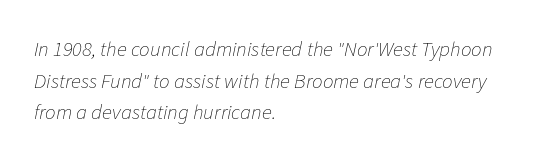
{"italic": "yes", "lean": "right", "slant_degrees": 11, "bold": "no", "underline": "no", "align": "left", "line_spacing": "normal", "line_spacing_ratio": 1.51, "letter_spacing": "normal", "letter_spacing_em": 0.0, "glyph_px": 21}
